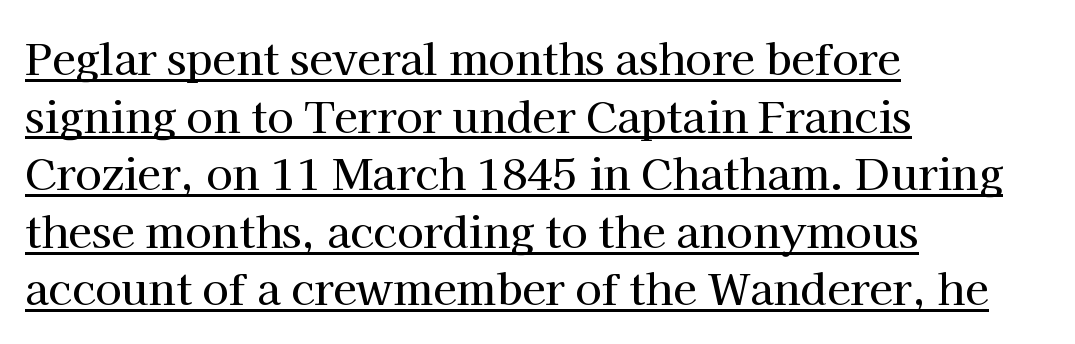
{"serif": "yes", "italic": "no", "width": "normal", "stroke_contrast": "high", "x_height": "medium", "monospaced": "no", "underline": "yes", "align": "left", "line_spacing": "normal", "line_spacing_ratio": 1.34, "letter_spacing": "normal", "letter_spacing_em": 0.0, "glyph_px": 43}
